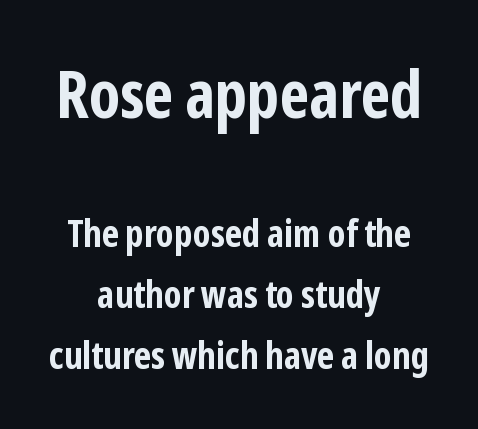
Q: Is the text bold? A: Yes.
Q: Is the text italic (slanted)? A: No, it is upright.
Q: Is the typeface a serif or a sans-serif typeface? A: Sans-serif.
Q: Is the text underlined? A: No.
Q: How is the paragraph aligned? A: Centered.
Q: Is the spacing between letters normal or unusually wide? A: Normal.
Q: Is the spacing between lines tight, normal or loose? A: Normal.
Q: Which block of text is set in a larger size, the first (top) or the second (bottom)? A: The first (top) one.
Q: Width (condensed, normal, or wide)? A: Condensed.
Q: Stroke contrast? A: Low.
Q: x-height? A: Medium.
Q: Monospaced? A: No.
